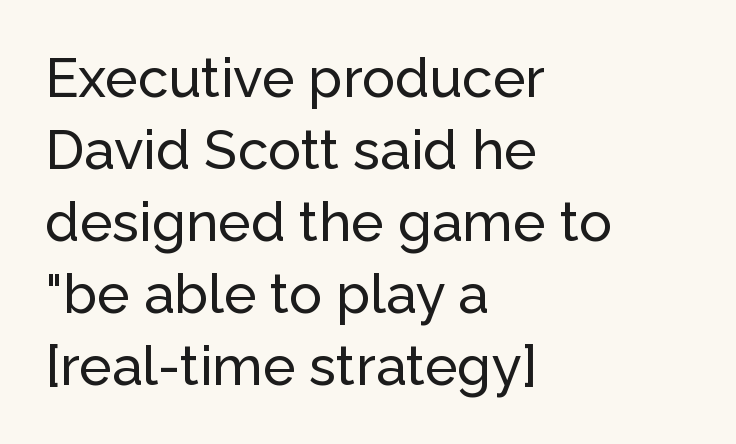
{"serif": "no", "italic": "no", "width": "normal", "stroke_contrast": "low", "x_height": "medium", "monospaced": "no", "underline": "no", "align": "left", "line_spacing": "normal", "line_spacing_ratio": 1.31, "letter_spacing": "normal", "letter_spacing_em": 0.0, "glyph_px": 55}
